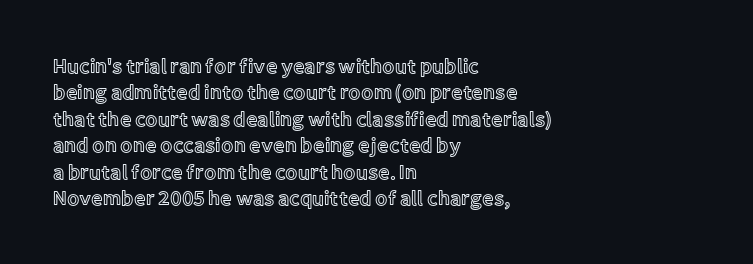
Q: Is the text italic (slanted)? A: No, it is upright.
Q: Is the text underlined? A: No.
Q: How is the paragraph aligned? A: Left-aligned.
Q: Is the spacing between letters normal or unusually wide? A: Normal.
Q: Is the spacing between lines tight, normal or loose? A: Normal.
